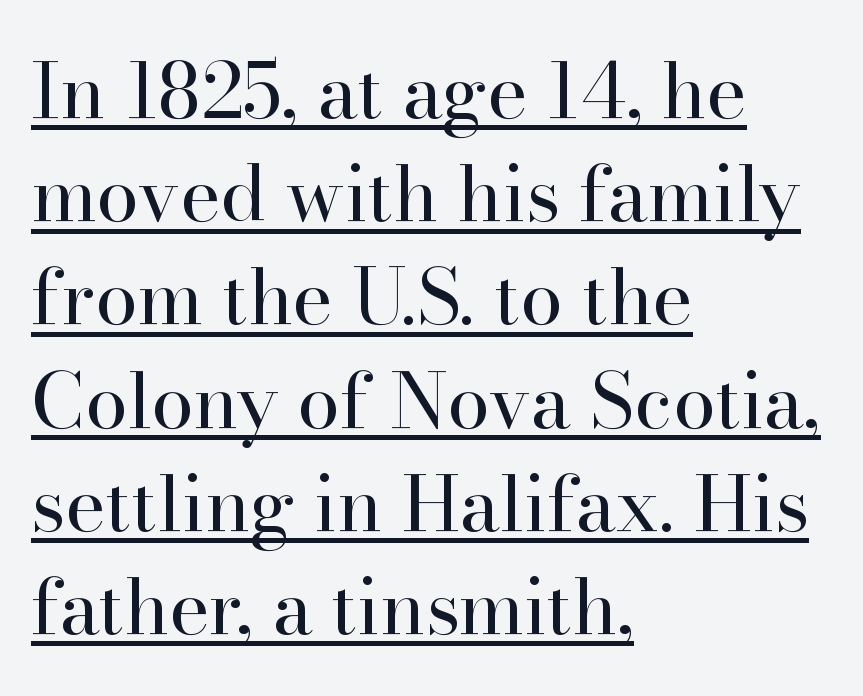
{"serif": "yes", "italic": "no", "bold": "no", "weight": "regular", "width": "normal", "stroke_contrast": "high", "x_height": "small", "monospaced": "no", "underline": "yes", "align": "left", "line_spacing": "normal", "line_spacing_ratio": 1.34, "letter_spacing": "normal", "letter_spacing_em": 0.0, "glyph_px": 77}
